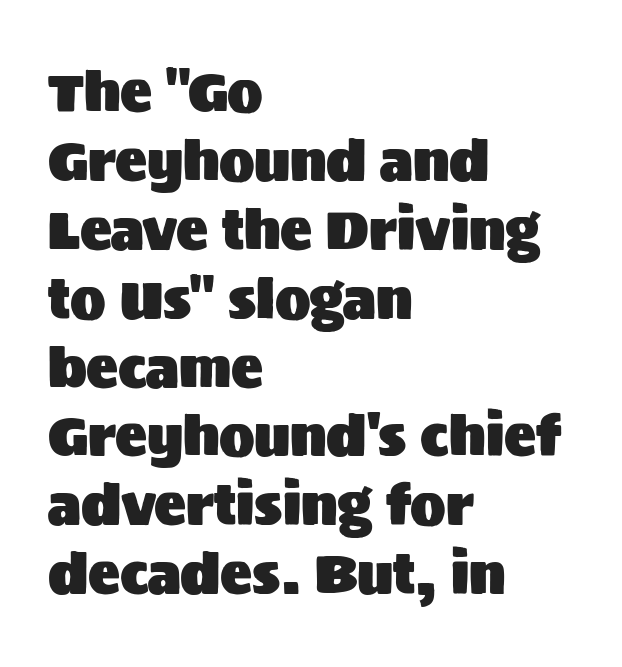
The image shows 53 px sans-serif type, upright; set left-aligned, normal line spacing (1.3x), normal letter spacing, not underlined; medium stroke contrast and a large x-height.
